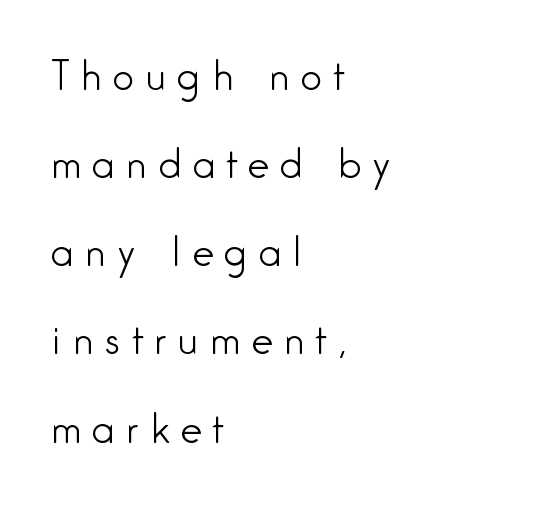
The rendering uses natural spacing where letterforms have individual widths. This sample uses expanded letter spacing, leaving extra air between glyphs. This is roman type, the default non-slanted kind. Grotesque or geometric, the face here clearly has no serifs.
